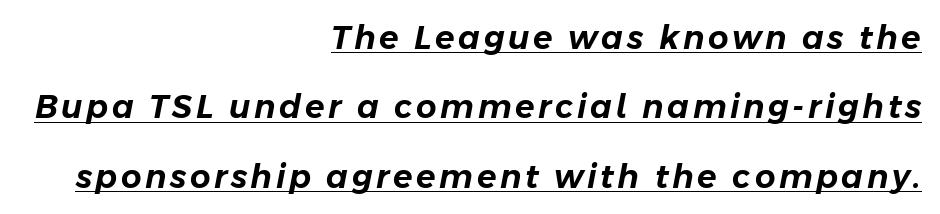
Q: Is the text italic (slanted)? A: Yes, it leans right by about 11 degrees.
Q: Is the text underlined? A: Yes.
Q: How is the paragraph aligned? A: Right-aligned.
Q: Is the spacing between lines tight, normal or loose? A: Loose.
Q: Width (condensed, normal, or wide)? A: Normal.
Q: Stroke contrast? A: Low.
Q: x-height? A: Medium.
Q: Monospaced? A: No.
